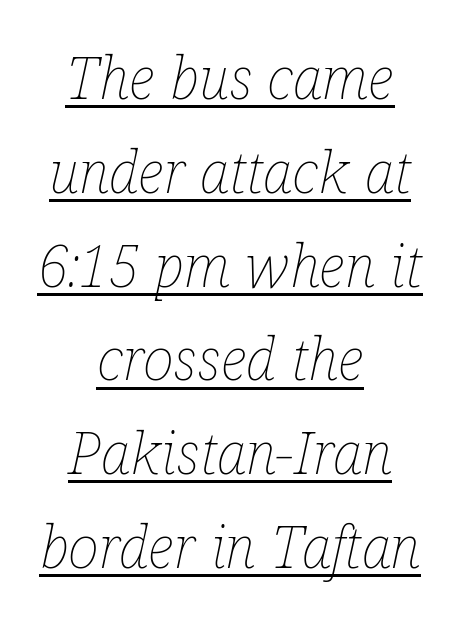
The image shows 59 px thin, condensed type, italic (leaning right); set centered, normal line spacing (1.59x), normal letter spacing, underlined; low stroke contrast and a medium x-height.
